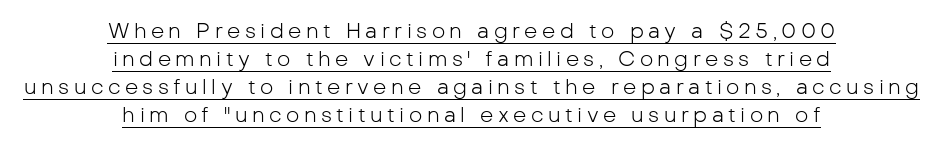
{"italic": "no", "bold": "no", "underline": "yes", "align": "center", "line_spacing": "normal", "line_spacing_ratio": 1.34, "letter_spacing": "wide", "letter_spacing_em": 0.21, "glyph_px": 21}
